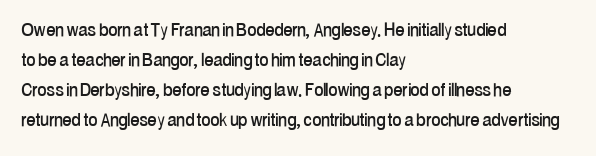
The image shows 22 px text type, upright; set left-aligned, normal line spacing (1.37x), normal letter spacing, not underlined.
